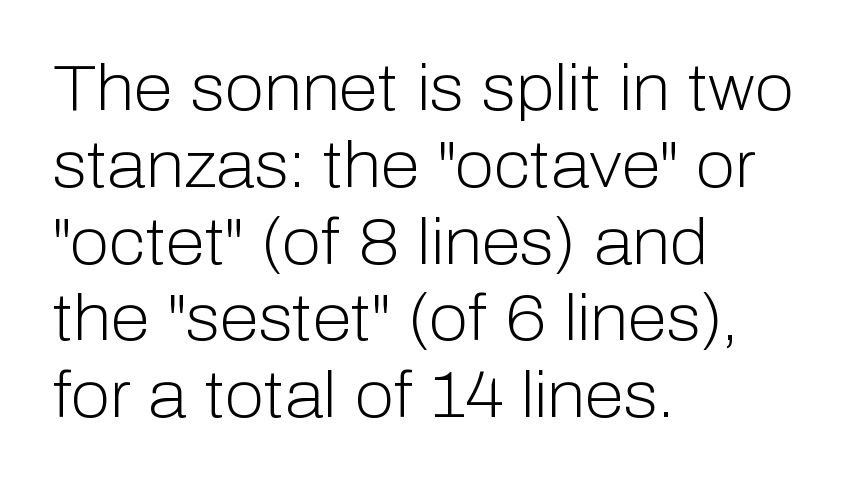
Unlike italic type, these characters show no tilt at all. Proportional: the letters do not fall into vertical columns. A clean baseline with only descenders dipping below it. The typeface chosen for these lines omits serifs. Is the block centered? No — it sits flush against the left margin.
